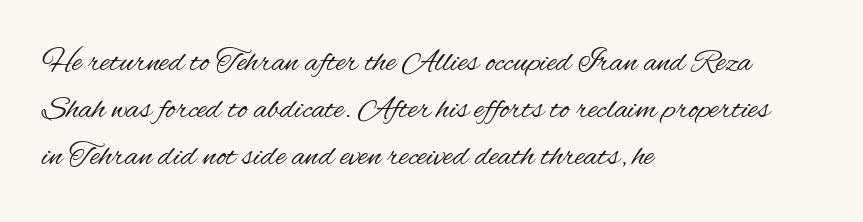
The image shows 33 px regular-weight, condensed sans-serif type; set left-aligned, normal line spacing (1.43x), normal letter spacing, not underlined; medium stroke contrast and a small x-height.
